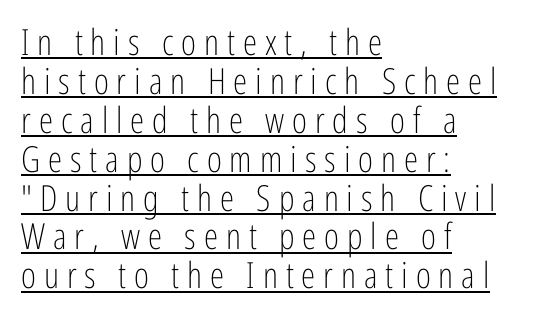
The image shows 36 px light, condensed sans-serif type, upright; set left-aligned, tight line spacing (1.08x), unusually wide letter spacing (+0.22 em), underlined; low stroke contrast and a medium x-height.
